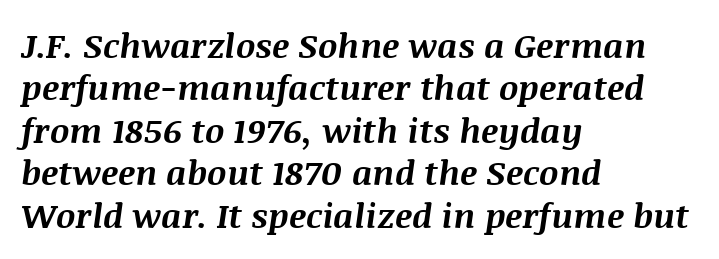
{"italic": "yes", "lean": "right", "slant_degrees": 8, "bold": "yes", "weight": "bold", "width": "normal", "stroke_contrast": "medium", "x_height": "large", "monospaced": "no", "underline": "no", "align": "left", "line_spacing": "normal", "line_spacing_ratio": 1.25, "letter_spacing": "normal", "letter_spacing_em": 0.0, "glyph_px": 34}
